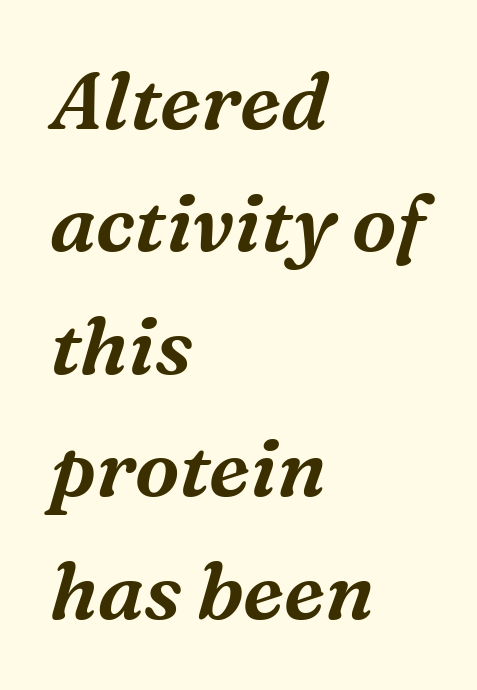
{"serif": "yes", "italic": "yes", "lean": "right", "slant_degrees": 16, "width": "normal", "stroke_contrast": "medium", "x_height": "medium", "monospaced": "no", "underline": "no", "align": "left", "line_spacing": "normal", "line_spacing_ratio": 1.53, "letter_spacing": "normal", "letter_spacing_em": 0.0, "glyph_px": 80}
